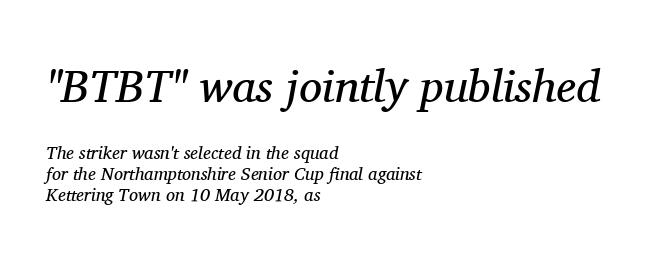
{"serif": "yes", "italic": "yes", "lean": "right", "slant_degrees": 11, "bold": "no", "weight": "regular", "width": "normal", "stroke_contrast": "medium", "x_height": "medium", "monospaced": "no", "underline": "no", "align": "left", "line_spacing_ratio": 1.17, "letter_spacing": "normal", "letter_spacing_em": 0.0, "larger_block": "first", "size_ratio": 2.56, "glyph_px": 46}
